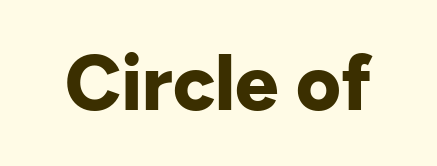
The image shows 77 px bold sans-serif type, upright; set normal letter spacing, not underlined; low stroke contrast and a medium x-height.
